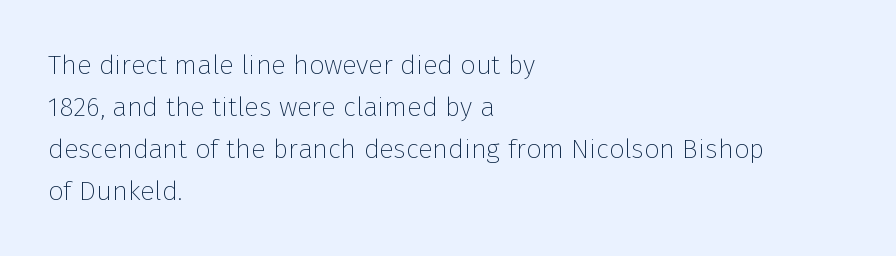
Anything drawn beneath the words? Only blank space. Each word holds together tightly as a unit, with standard inter-letter gaps. Each stroke keeps to a modest, everyday thickness or less. Normally led — the rows are evenly, conventionally spaced. In CSS terms this would be text-align: left. Does the lettering tilt? It doesn't — this is upright.
